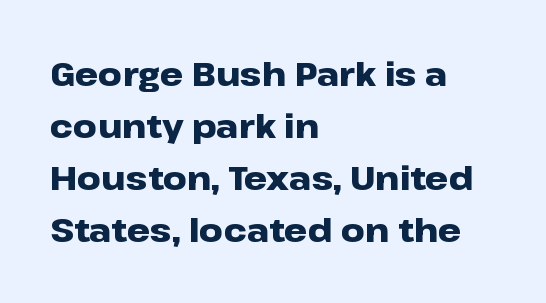
Q: Is the text bold? A: Yes.
Q: Is the text italic (slanted)? A: No, it is upright.
Q: Is the typeface a serif or a sans-serif typeface? A: Sans-serif.
Q: Is the text underlined? A: No.
Q: How is the paragraph aligned? A: Left-aligned.
Q: Is the spacing between letters normal or unusually wide? A: Normal.
Q: Is the spacing between lines tight, normal or loose? A: Normal.
Q: Width (condensed, normal, or wide)? A: Wide.
Q: Stroke contrast? A: Low.
Q: x-height? A: Medium.
Q: Monospaced? A: No.
